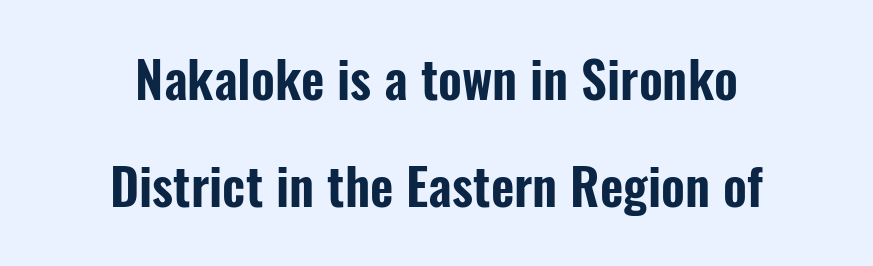
The lettering stays uniformly vertical, giving the passage a roman look. The rendering uses natural spacing where letterforms have individual widths. No extra tracking has been applied to these lines. Typeset on center — no edge is straight. Bare-footed words on every line. The passage shown stacks its lines with a broad gap.
